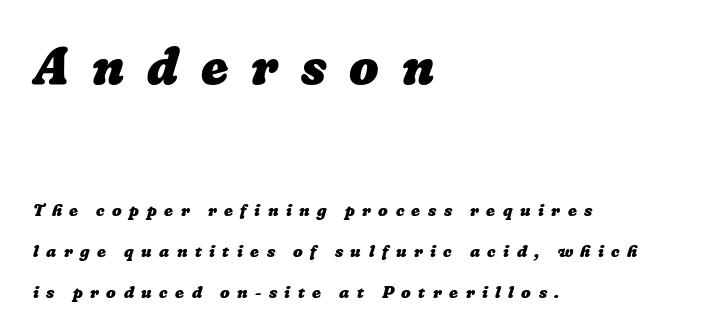
Q: Is the text bold? A: Yes.
Q: Is the text underlined? A: No.
Q: How is the paragraph aligned? A: Left-aligned.
Q: Is the spacing between letters normal or unusually wide? A: Unusually wide.
Q: Is the spacing between lines tight, normal or loose? A: Loose.
Q: Which block of text is set in a larger size, the first (top) or the second (bottom)? A: The first (top) one.
Q: Width (condensed, normal, or wide)? A: Normal.
Q: Stroke contrast? A: Low.
Q: x-height? A: Medium.
Q: Monospaced? A: No.
